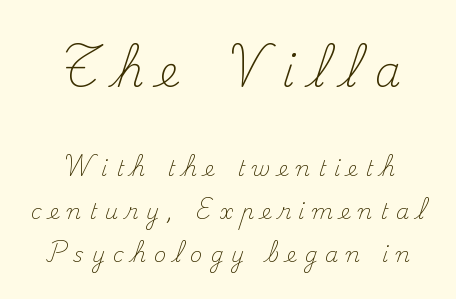
{"serif": "yes", "bold": "no", "weight": "light", "width": "normal", "stroke_contrast": "medium", "x_height": "small", "monospaced": "no", "underline": "no", "line_spacing": "loose", "line_spacing_ratio": 2.05, "letter_spacing": "wide", "letter_spacing_em": 0.37, "larger_block": "first", "size_ratio": 2.0, "glyph_px": 42}
